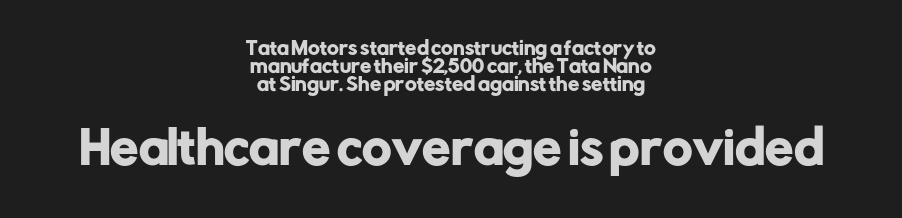
The image shows 45 px sans-serif type, upright; set centered, tight line spacing (1.0x), normal letter spacing, not underlined; the second (bottom) block is 2.5x larger; low stroke contrast and a medium x-height.
